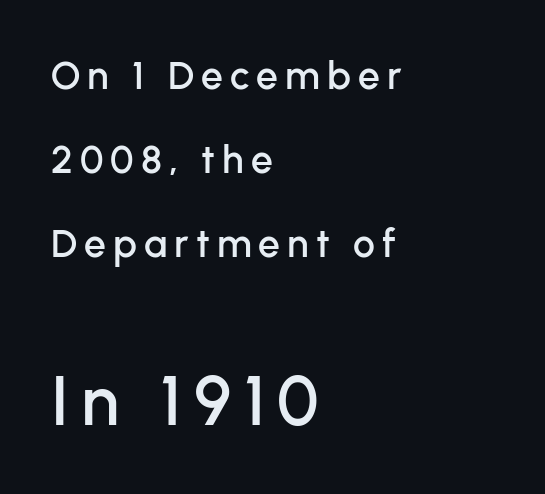
Q: Is the text italic (slanted)? A: No, it is upright.
Q: Is the typeface a serif or a sans-serif typeface? A: Sans-serif.
Q: Is the text underlined? A: No.
Q: How is the paragraph aligned? A: Left-aligned.
Q: Is the spacing between lines tight, normal or loose? A: Loose.
Q: Which block of text is set in a larger size, the first (top) or the second (bottom)? A: The second (bottom) one.
Q: Width (condensed, normal, or wide)? A: Normal.
Q: Stroke contrast? A: Low.
Q: x-height? A: Medium.
Q: Monospaced? A: No.
